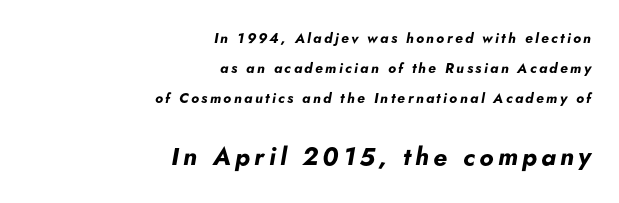
Which margin do the lines hug? The right one — the left edge is uneven. The composition opens small and finishes big. The letters are bold, with thick, heavy strokes. Clear beneath every line of the passage. Tall strokes in this sample are angled rather than plumb.
